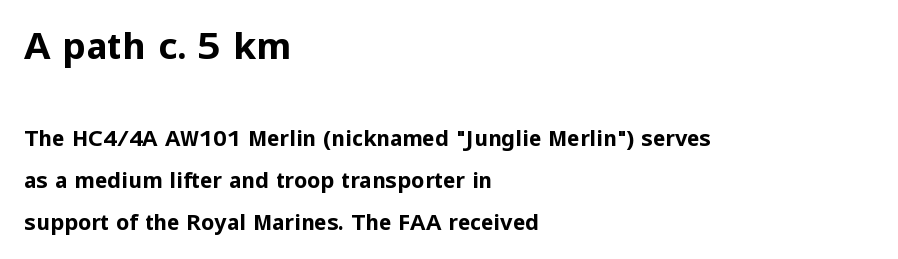
All the whitespace from short lines collects on the right. Think of a printed novel: that variable character pitch is what you see here. Typographic density is high because the face is bold. Letter spacing: default.
